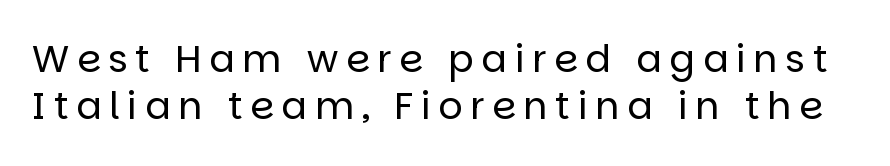
{"serif": "no", "italic": "no", "bold": "no", "weight": "regular", "width": "normal", "stroke_contrast": "low", "x_height": "large", "monospaced": "no", "underline": "no", "line_spacing_ratio": 1.24, "letter_spacing": "wide", "letter_spacing_em": 0.2, "glyph_px": 38}
